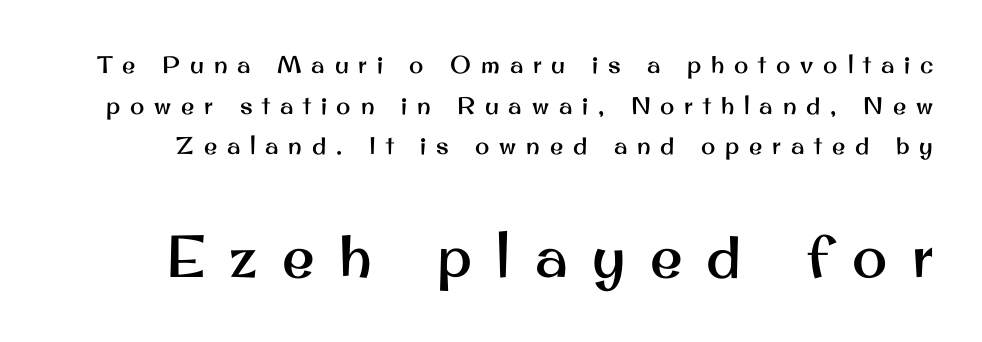
{"serif": "no", "italic": "no", "width": "normal", "stroke_contrast": "medium", "x_height": "small", "monospaced": "no", "underline": "no", "line_spacing": "normal", "line_spacing_ratio": 1.69, "letter_spacing": "wide", "letter_spacing_em": 0.41, "larger_block": "second", "size_ratio": 2.46, "glyph_px": 59}
